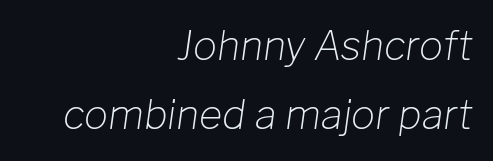
Italic: yes, the glyphs are oblique. Caption: standard tracking, unaltered. Each letter keeps its own natural width here, so spacing adapts to shape. One-word summary of the alignment: right. Letters have the restrained weight of plain body copy at most.
